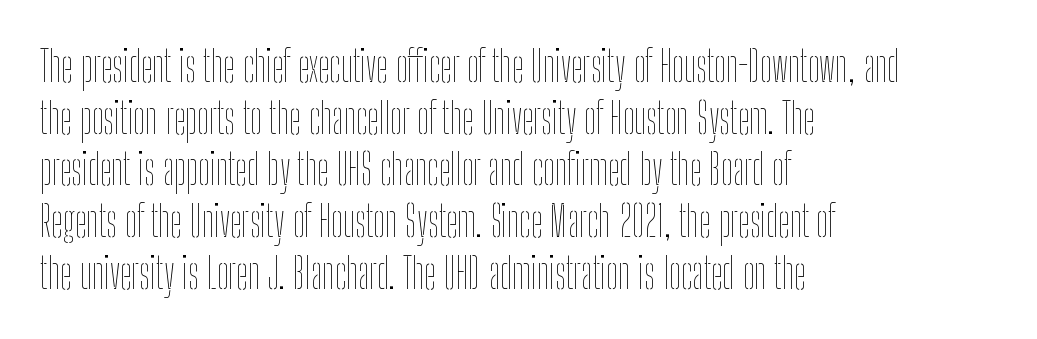
The image shows 42 px thin, condensed type, upright; set left-aligned, line spacing 1.23x, normal letter spacing, not underlined; low stroke contrast and a medium x-height.
